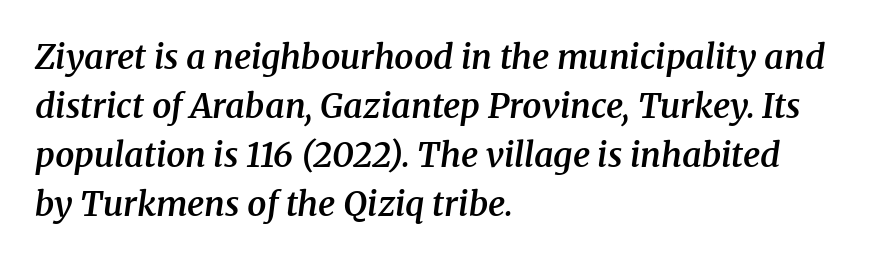
Varying glyph widths throughout — classic text-font behaviour. Look at the stroke-to-counter ratio: somewhat heavy, a semibold. Stroke terminals: seriffed. Just letters on the line, the space beneath them empty.
